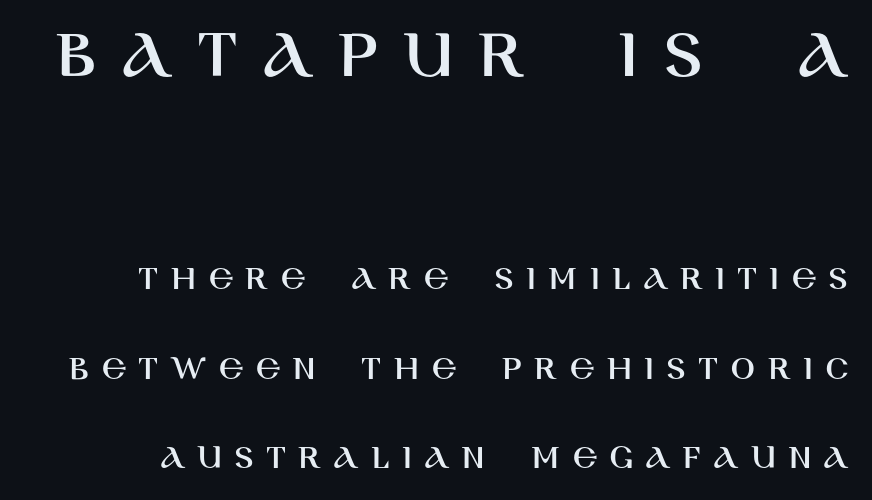
Q: Is the text italic (slanted)? A: No, it is upright.
Q: Is the typeface a serif or a sans-serif typeface? A: Sans-serif.
Q: Is the text underlined? A: No.
Q: Is the spacing between letters normal or unusually wide? A: Unusually wide.
Q: Is the spacing between lines tight, normal or loose? A: Loose.
Q: Which block of text is set in a larger size, the first (top) or the second (bottom)? A: The first (top) one.
Q: Width (condensed, normal, or wide)? A: Normal.
Q: Stroke contrast? A: High.
Q: x-height? A: Large.
Q: Monospaced? A: No.
